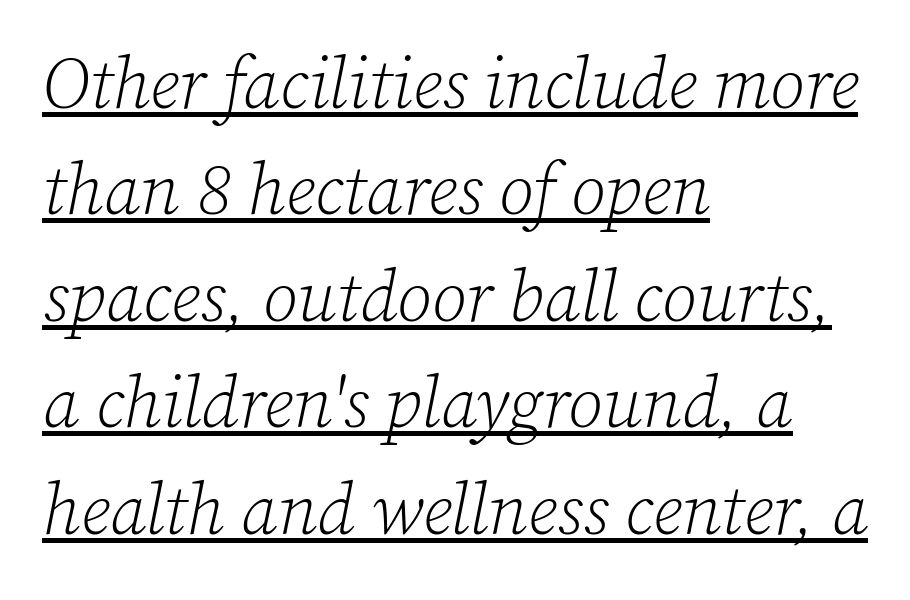
Q: Is the text bold? A: No.
Q: Is the text italic (slanted)? A: Yes, it leans right by about 12 degrees.
Q: Is the typeface a serif or a sans-serif typeface? A: Serif.
Q: Is the text underlined? A: Yes.
Q: How is the paragraph aligned? A: Left-aligned.
Q: Is the spacing between letters normal or unusually wide? A: Normal.
Q: Is the spacing between lines tight, normal or loose? A: Normal.
Q: Width (condensed, normal, or wide)? A: Normal.
Q: Stroke contrast? A: Low.
Q: x-height? A: Medium.
Q: Monospaced? A: No.
